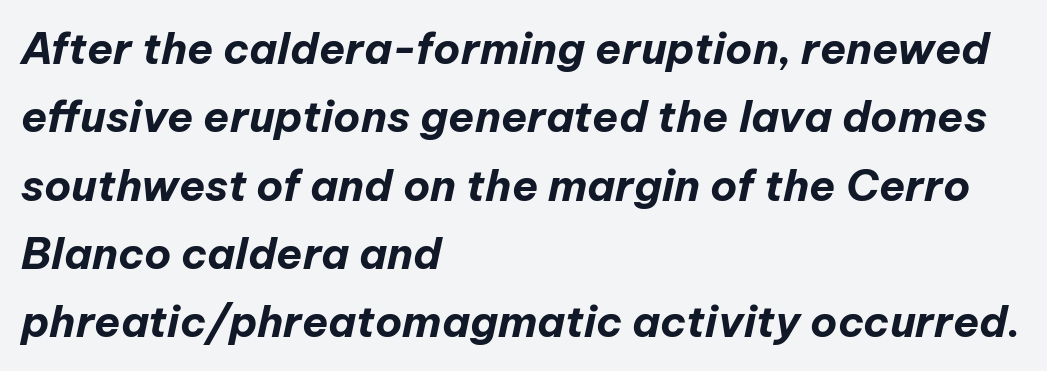
Q: Is the text bold? A: Yes.
Q: Is the text italic (slanted)? A: Yes, it leans right by about 12 degrees.
Q: Is the text underlined? A: No.
Q: How is the paragraph aligned? A: Left-aligned.
Q: Is the spacing between letters normal or unusually wide? A: Normal.
Q: Is the spacing between lines tight, normal or loose? A: Normal.
Q: Width (condensed, normal, or wide)? A: Normal.
Q: Stroke contrast? A: Low.
Q: x-height? A: Medium.
Q: Monospaced? A: No.
